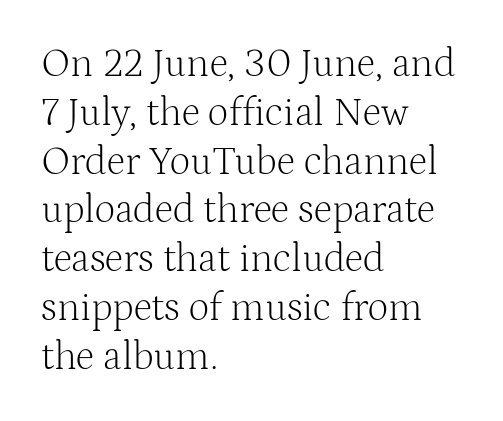
Q: Is the text bold? A: No.
Q: Is the text italic (slanted)? A: No, it is upright.
Q: Is the typeface a serif or a sans-serif typeface? A: Serif.
Q: Is the text underlined? A: No.
Q: How is the paragraph aligned? A: Left-aligned.
Q: Is the spacing between letters normal or unusually wide? A: Normal.
Q: Width (condensed, normal, or wide)? A: Normal.
Q: Stroke contrast? A: Medium.
Q: x-height? A: Medium.
Q: Monospaced? A: No.
